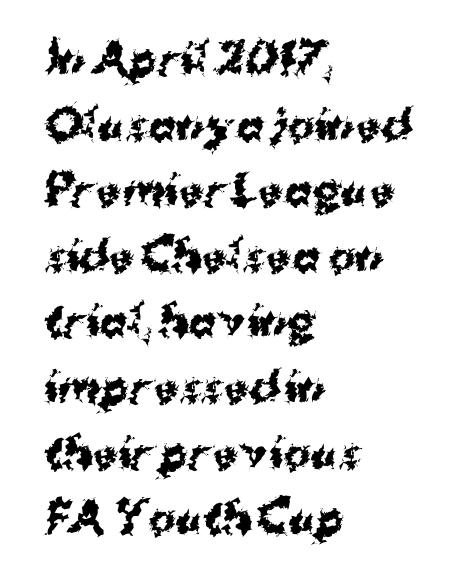
Q: Is the text bold? A: Yes.
Q: Is the text italic (slanted)? A: Yes.
Q: Is the typeface a serif or a sans-serif typeface? A: Sans-serif.
Q: Is the text underlined? A: No.
Q: How is the paragraph aligned? A: Left-aligned.
Q: Is the spacing between letters normal or unusually wide? A: Normal.
Q: Is the spacing between lines tight, normal or loose? A: Normal.
Q: Width (condensed, normal, or wide)? A: Normal.
Q: Stroke contrast? A: Medium.
Q: x-height? A: Medium.
Q: Monospaced? A: No.
